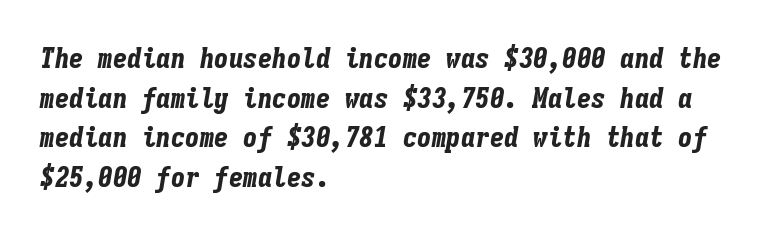
The image shows 29 px bold, condensed type, italic (leaning right), monospaced; set left-aligned, normal line spacing (1.37x), normal letter spacing, not underlined; low stroke contrast and a medium x-height.
